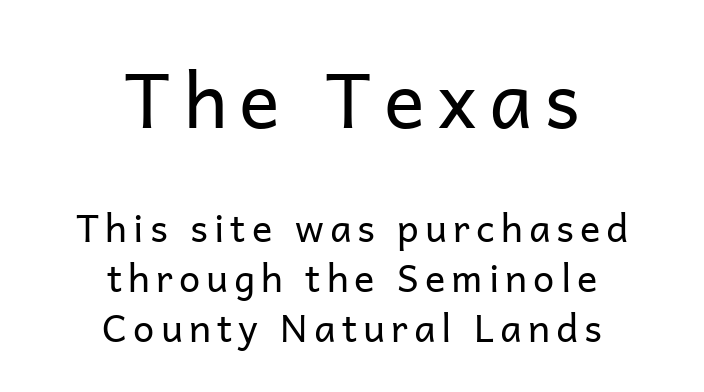
The glyphs are unaccompanied by any horizontal stroke below them. The passage shown is typed in a proportional face where columns would drift. One-word summary of the alignment: center. Normally led — the rows are evenly, conventionally spaced. The strokes are not fattened; the text isn't bold. Classification — sans serif.
